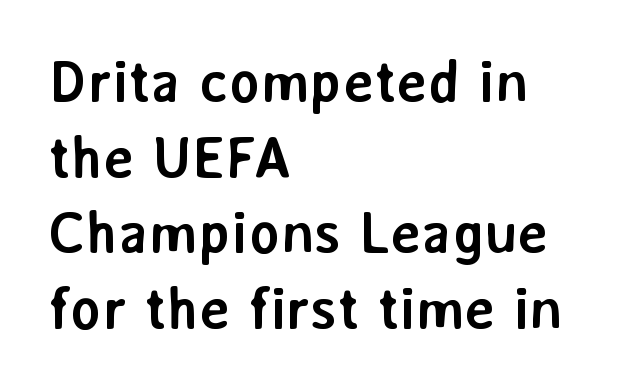
How would I describe the line gaps? Plain and ordinary. Does extra space separate the letters? No, they use regular spacing. Underlining? Definitely not there. Compared with an ordinary text face, these strokes are far heavier — a full bold. The face used here is proportionally spaced, like ordinary book or web type. Tall strokes in this sample are plumb rather than angled.
